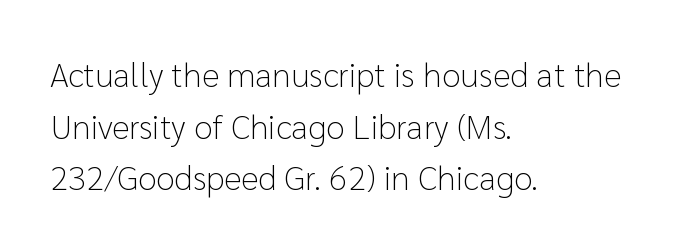
Q: Is the text bold? A: No.
Q: Is the text italic (slanted)? A: No, it is upright.
Q: Is the typeface a serif or a sans-serif typeface? A: Sans-serif.
Q: Is the text underlined? A: No.
Q: How is the paragraph aligned? A: Left-aligned.
Q: Is the spacing between letters normal or unusually wide? A: Normal.
Q: Is the spacing between lines tight, normal or loose? A: Normal.
Q: Width (condensed, normal, or wide)? A: Normal.
Q: Stroke contrast? A: Low.
Q: x-height? A: Medium.
Q: Monospaced? A: No.
